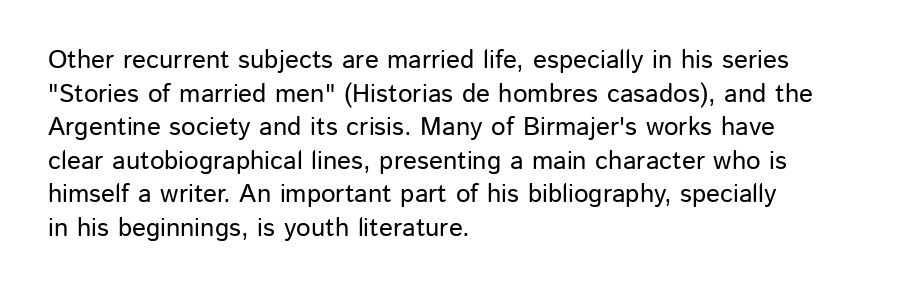
{"italic": "no", "underline": "no", "align": "left", "line_spacing": "normal", "line_spacing_ratio": 1.29, "letter_spacing": "normal", "letter_spacing_em": 0.0, "glyph_px": 26}
